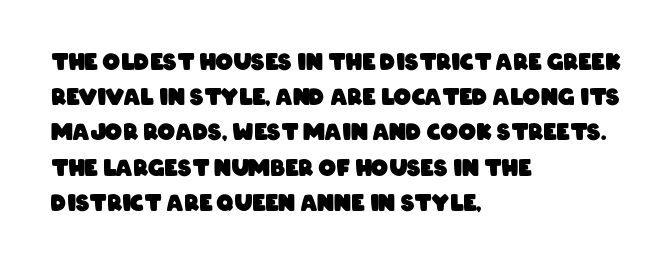
Q: Is the text bold? A: Yes.
Q: Is the text underlined? A: No.
Q: How is the paragraph aligned? A: Left-aligned.
Q: Is the spacing between letters normal or unusually wide? A: Normal.
Q: Is the spacing between lines tight, normal or loose? A: Normal.
